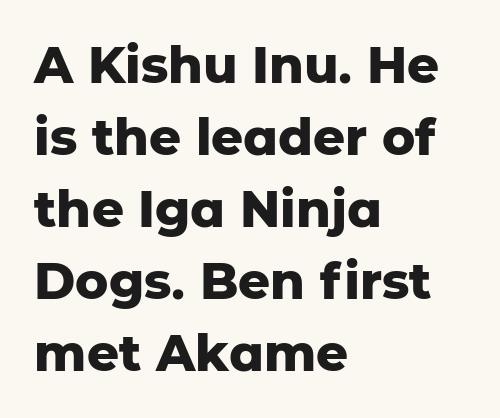
{"serif": "no", "italic": "no", "bold": "yes", "weight": "heavy", "width": "normal", "stroke_contrast": "low", "x_height": "medium", "monospaced": "no", "underline": "no", "align": "left", "line_spacing": "normal", "line_spacing_ratio": 1.44, "letter_spacing": "normal", "letter_spacing_em": 0.0, "glyph_px": 50}
